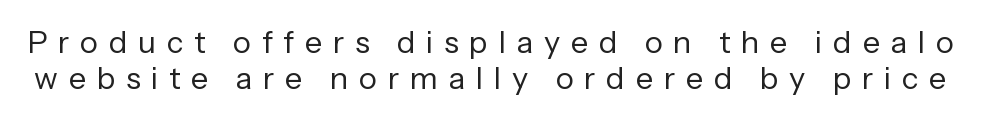
Q: Is the text bold? A: No.
Q: Is the text italic (slanted)? A: No, it is upright.
Q: Is the typeface a serif or a sans-serif typeface? A: Sans-serif.
Q: Is the text underlined? A: No.
Q: Is the spacing between letters normal or unusually wide? A: Unusually wide.
Q: Width (condensed, normal, or wide)? A: Normal.
Q: Stroke contrast? A: Low.
Q: x-height? A: Medium.
Q: Monospaced? A: No.
